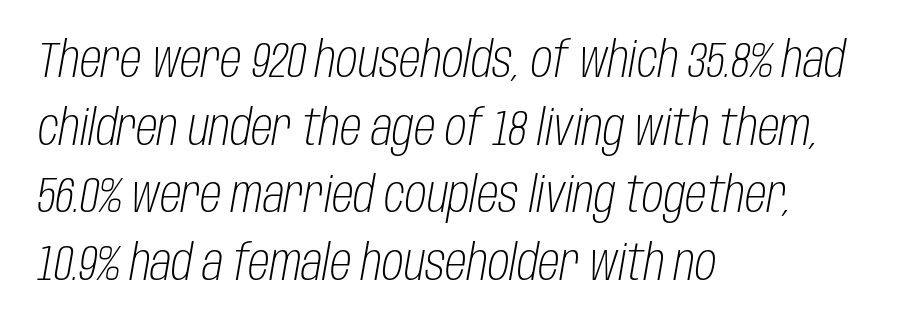
The image shows 49 px light, condensed type, italic (leaning right); set left-aligned, normal line spacing (1.38x), normal letter spacing, not underlined; low stroke contrast and a large x-height.
